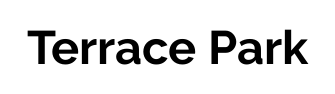
The letters advance in unequal steps, a hallmark of proportional type. The line texture is even and compact thanks to regular tracking. Look at the stroke-to-counter ratio: heavy, a bold. Classification — sans serif.
